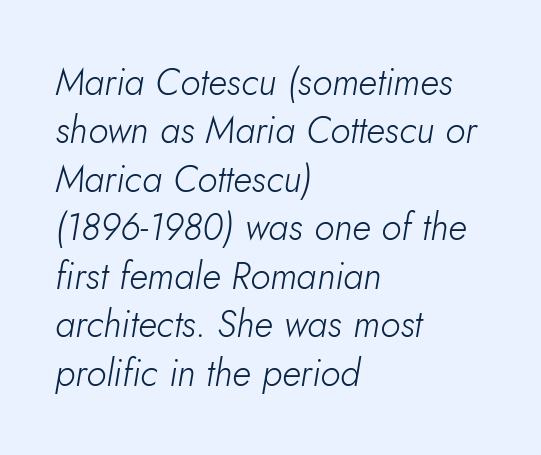
The image shows 37 px light type, italic (leaning right); set left-aligned, normal line spacing (1.31x), normal letter spacing, not underlined; low stroke contrast and a small x-height.
